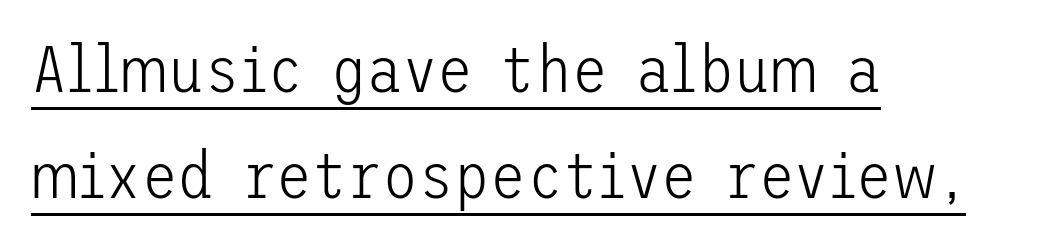
Vertical stems look standard width or narrower in stroke. Designer's note — italics off, roman on. The rendering uses the underline text-decoration. Default kerning and tracking; the words read as compact shapes.
